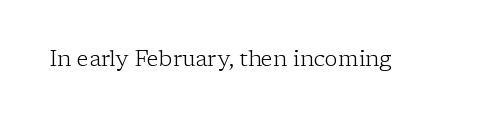
Q: Is the text bold? A: No.
Q: Is the text italic (slanted)? A: No, it is upright.
Q: Is the text underlined? A: No.
Q: Is the spacing between letters normal or unusually wide? A: Normal.
